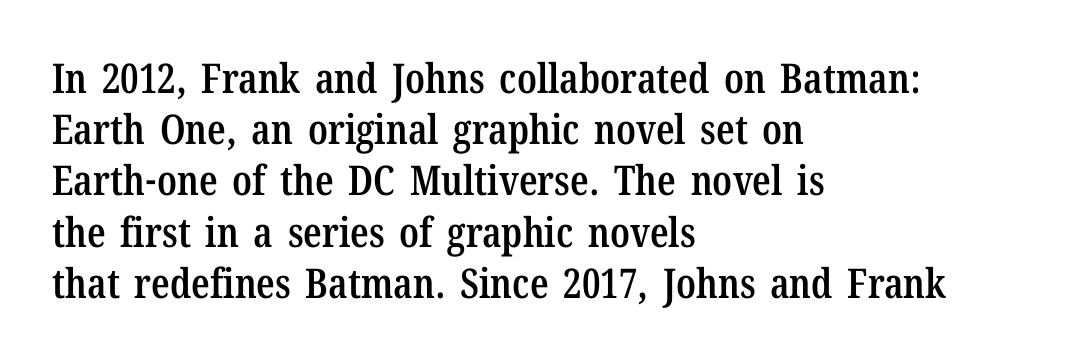
Here the designer chose a conventional face with non-uniform glyph widths. Does the type have serifs? Yes, each stem ends in a small foot. The letters sit at their default tracking, neither squeezed nor spread. Leftover space on each line is placed entirely after the last word. Is there any slant? The stems are plumb.
